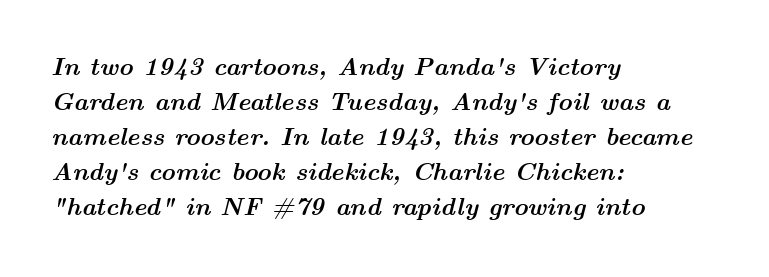
{"italic": "yes", "lean": "right", "slant_degrees": 14, "bold": "yes", "underline": "no", "align": "left", "line_spacing": "normal", "line_spacing_ratio": 1.4, "letter_spacing": "normal", "letter_spacing_em": 0.0, "glyph_px": 25}
